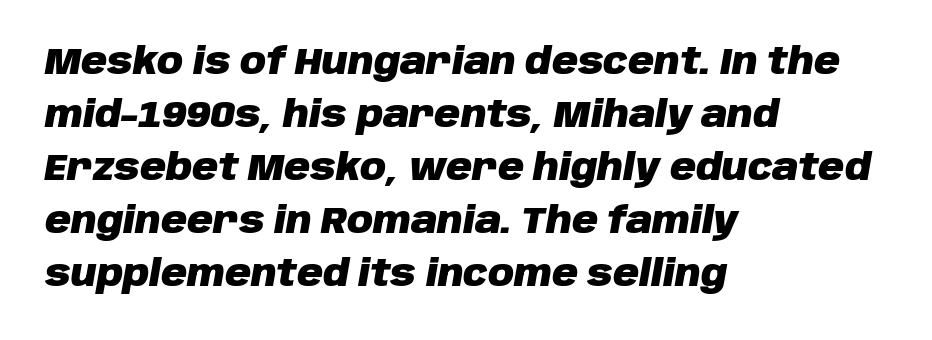
{"italic": "yes", "lean": "right", "slant_degrees": 10, "bold": "yes", "weight": "heavy", "width": "normal", "stroke_contrast": "low", "x_height": "large", "monospaced": "no", "underline": "no", "align": "left", "line_spacing": "normal", "line_spacing_ratio": 1.47, "letter_spacing": "normal", "letter_spacing_em": 0.0, "glyph_px": 36}
